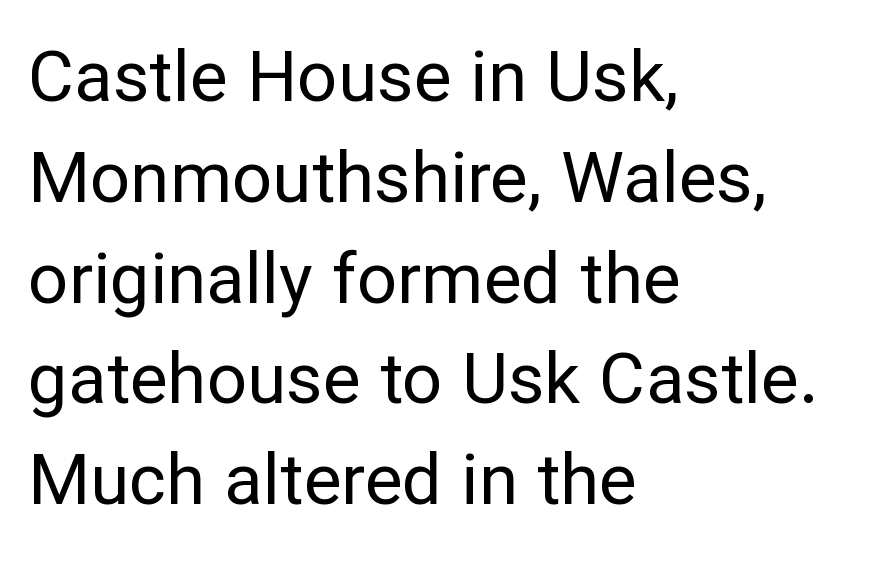
{"serif": "no", "italic": "no", "bold": "no", "weight": "regular", "width": "normal", "stroke_contrast": "low", "x_height": "medium", "monospaced": "no", "underline": "no", "align": "left", "line_spacing": "normal", "line_spacing_ratio": 1.42, "letter_spacing": "normal", "letter_spacing_em": 0.0, "glyph_px": 71}
